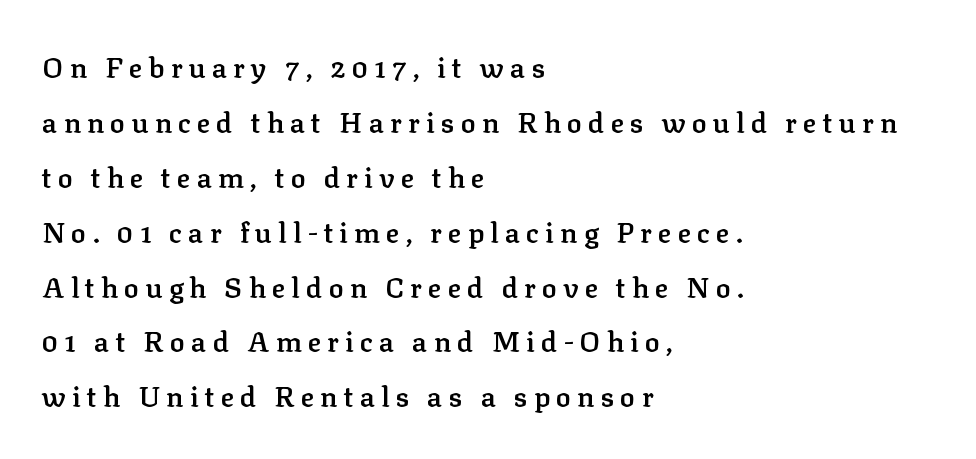
{"serif": "yes", "italic": "no", "bold": "semi", "weight": "semibold", "width": "normal", "stroke_contrast": "low", "x_height": "medium", "monospaced": "no", "underline": "no", "align": "left", "line_spacing": "loose", "line_spacing_ratio": 1.96, "letter_spacing": "wide", "letter_spacing_em": 0.22, "glyph_px": 28}
